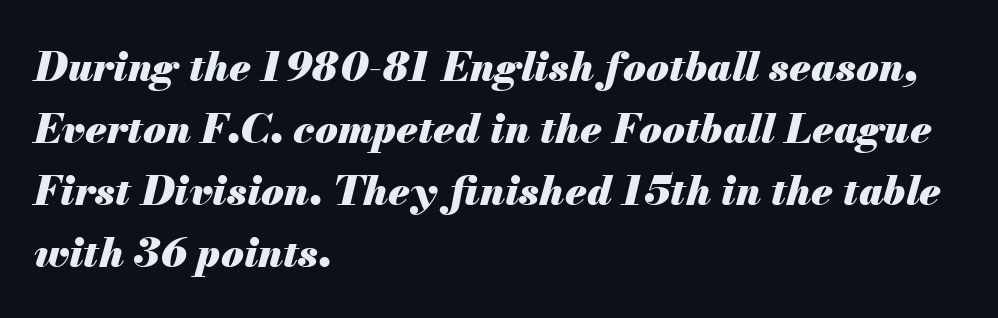
Q: Is the text bold? A: Yes.
Q: Is the text italic (slanted)? A: Yes, it leans right by about 13 degrees.
Q: Is the text underlined? A: No.
Q: How is the paragraph aligned? A: Left-aligned.
Q: Is the spacing between letters normal or unusually wide? A: Normal.
Q: Is the spacing between lines tight, normal or loose? A: Normal.
Q: Width (condensed, normal, or wide)? A: Normal.
Q: Stroke contrast? A: Medium.
Q: x-height? A: Small.
Q: Monospaced? A: No.
